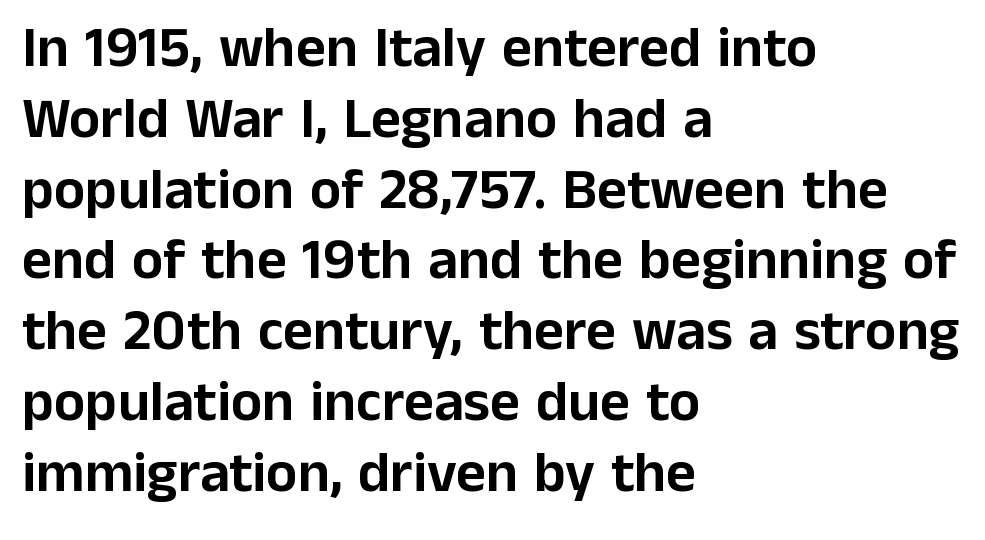
Q: Is the text italic (slanted)? A: No, it is upright.
Q: Is the typeface a serif or a sans-serif typeface? A: Sans-serif.
Q: Is the text underlined? A: No.
Q: How is the paragraph aligned? A: Left-aligned.
Q: Is the spacing between letters normal or unusually wide? A: Normal.
Q: Width (condensed, normal, or wide)? A: Normal.
Q: Stroke contrast? A: Low.
Q: x-height? A: Medium.
Q: Monospaced? A: No.
